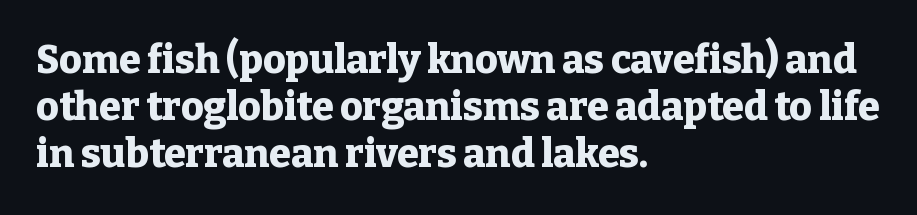
The space beneath each line is pristine and unruled. Caption: bold face, heavy strokes. Here the glyphs are tracked normally, forming tight word shapes. Vertical strokes here are truly vertical. Classification — serif.
